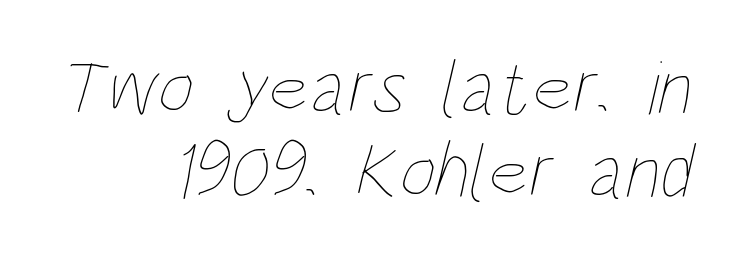
Weight class: somewhere from thin through regular. Every row of glyphs terminates at an identical x-position on the right. The leading is snug, giving the passage a crowded texture. Varying glyph widths throughout — classic text-font behaviour. Students, note that the glyphs here touch the page at normal intervals. Check the space under the baseline: it is left empty.
